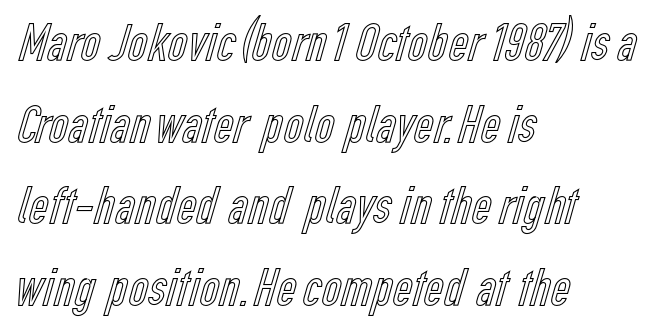
{"width": "condensed", "x_height": "medium", "monospaced": "no", "underline": "no", "align": "left", "line_spacing": "normal", "line_spacing_ratio": 1.51, "letter_spacing": "normal", "letter_spacing_em": 0.0, "glyph_px": 54}
